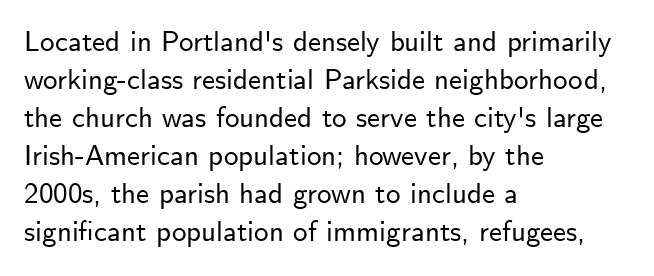
Q: Is the text italic (slanted)? A: No, it is upright.
Q: Is the typeface a serif or a sans-serif typeface? A: Sans-serif.
Q: Is the text underlined? A: No.
Q: How is the paragraph aligned? A: Left-aligned.
Q: Is the spacing between letters normal or unusually wide? A: Normal.
Q: Is the spacing between lines tight, normal or loose? A: Normal.
Q: Width (condensed, normal, or wide)? A: Normal.
Q: Stroke contrast? A: Low.
Q: x-height? A: Small.
Q: Monospaced? A: No.
